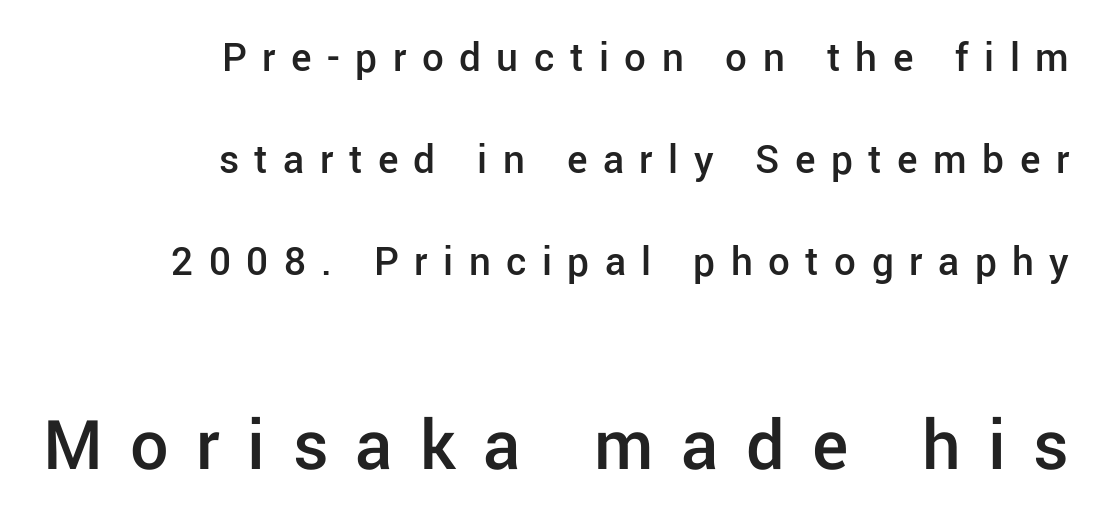
The image shows 76 px semibold sans-serif type, upright; set right-aligned, loose line spacing (2.37x), unusually wide letter spacing (+0.36 em), not underlined; the second (bottom) block is 1.77x larger; low stroke contrast and a medium x-height.
